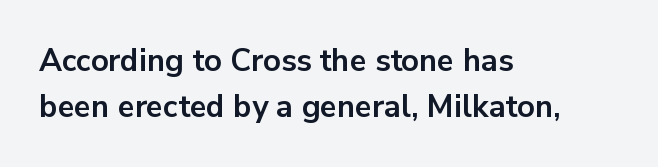
The image shows 31 px bold sans-serif type, upright; set left-aligned, normal line spacing (1.47x), normal letter spacing, not underlined; low stroke contrast and a medium x-height.
